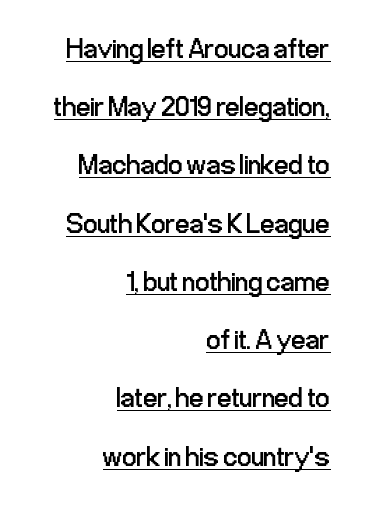
{"serif": "no", "italic": "no", "bold": "no", "weight": "regular", "width": "condensed", "stroke_contrast": "low", "x_height": "medium", "monospaced": "no", "underline": "yes", "align": "right", "line_spacing": "loose", "line_spacing_ratio": 2.08, "letter_spacing": "normal", "letter_spacing_em": 0.0, "glyph_px": 28}
